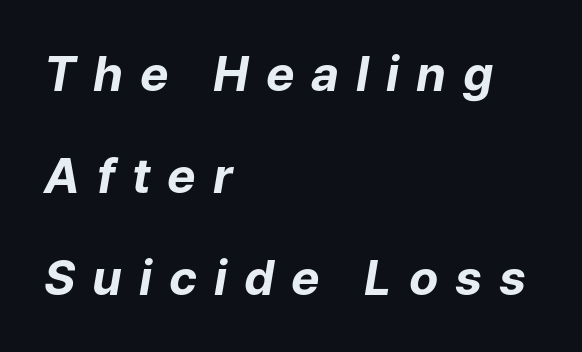
Q: Is the text bold? A: Yes.
Q: Is the text italic (slanted)? A: Yes, it leans right by about 9 degrees.
Q: Is the text underlined? A: No.
Q: How is the paragraph aligned? A: Left-aligned.
Q: Is the spacing between letters normal or unusually wide? A: Unusually wide.
Q: Is the spacing between lines tight, normal or loose? A: Loose.
Q: Width (condensed, normal, or wide)? A: Normal.
Q: Stroke contrast? A: Low.
Q: x-height? A: Medium.
Q: Monospaced? A: No.
